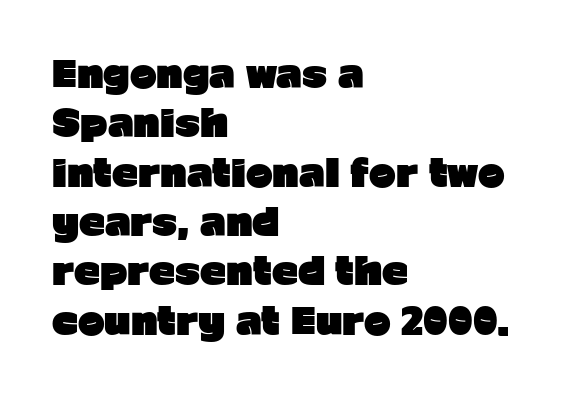
The image shows 36 px heavy sans-serif type, upright; set left-aligned, normal line spacing (1.37x), normal letter spacing, not underlined; low stroke contrast and a medium x-height.
